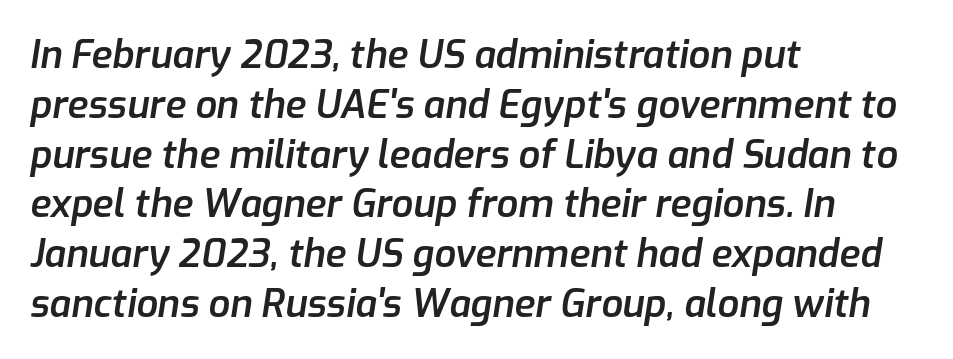
Q: Is the text bold? A: Semi-bold.
Q: Is the text italic (slanted)? A: Yes, it leans right by about 9 degrees.
Q: Is the text underlined? A: No.
Q: How is the paragraph aligned? A: Left-aligned.
Q: Is the spacing between letters normal or unusually wide? A: Normal.
Q: Is the spacing between lines tight, normal or loose? A: Normal.
Q: Width (condensed, normal, or wide)? A: Normal.
Q: Stroke contrast? A: Low.
Q: x-height? A: Medium.
Q: Monospaced? A: No.
